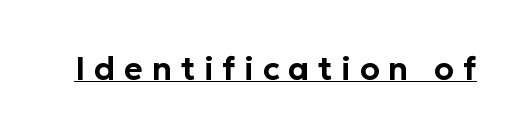
Font category for this specimen: sans-serif. Italic: no, the glyphs are upright roman. Every word sits above its own underline. Honestly, the letter spacing is so wide it's the main thing you notice. The passage shown is typed in a proportional face where columns would drift.
